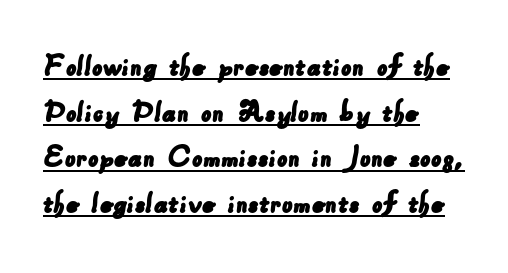
{"serif": "no", "width": "normal", "stroke_contrast": "low", "x_height": "small", "monospaced": "no", "underline": "yes", "align": "left", "line_spacing": "normal", "line_spacing_ratio": 1.38, "letter_spacing": "normal", "letter_spacing_em": 0.0, "glyph_px": 33}
